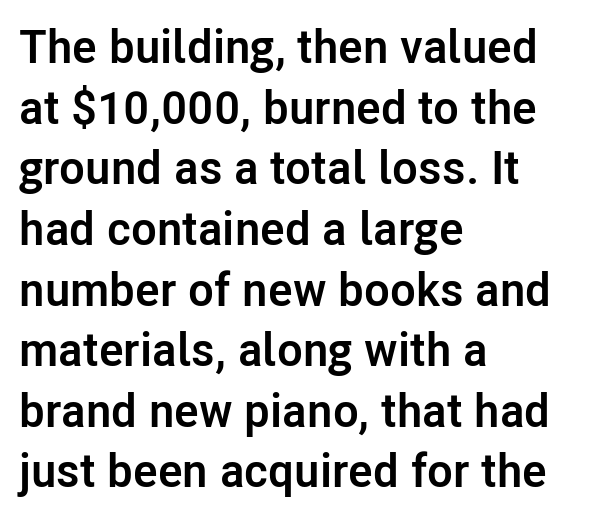
Q: Is the text bold? A: Yes.
Q: Is the text italic (slanted)? A: No, it is upright.
Q: Is the typeface a serif or a sans-serif typeface? A: Sans-serif.
Q: Is the text underlined? A: No.
Q: How is the paragraph aligned? A: Left-aligned.
Q: Is the spacing between letters normal or unusually wide? A: Normal.
Q: Is the spacing between lines tight, normal or loose? A: Normal.
Q: Width (condensed, normal, or wide)? A: Normal.
Q: Stroke contrast? A: Low.
Q: x-height? A: Medium.
Q: Monospaced? A: No.
